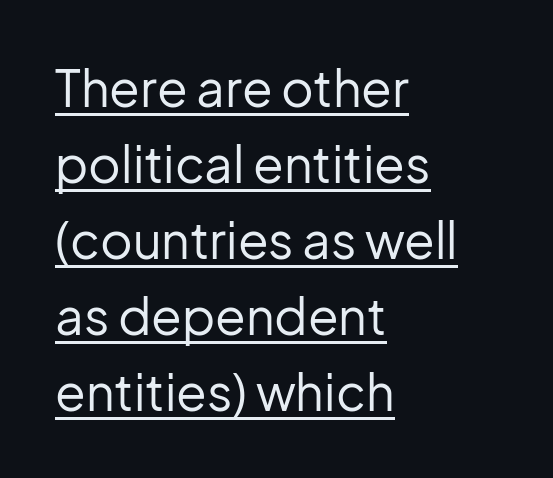
Q: Is the text bold? A: No.
Q: Is the text italic (slanted)? A: No, it is upright.
Q: Is the typeface a serif or a sans-serif typeface? A: Sans-serif.
Q: Is the text underlined? A: Yes.
Q: How is the paragraph aligned? A: Left-aligned.
Q: Is the spacing between letters normal or unusually wide? A: Normal.
Q: Is the spacing between lines tight, normal or loose? A: Normal.
Q: Width (condensed, normal, or wide)? A: Normal.
Q: Stroke contrast? A: Low.
Q: x-height? A: Medium.
Q: Monospaced? A: No.
